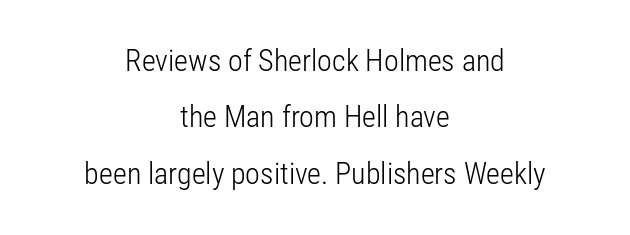
The image shows 30 px light, condensed sans-serif type, upright; set centered, line spacing 1.88x, normal letter spacing, not underlined; low stroke contrast and a medium x-height.
